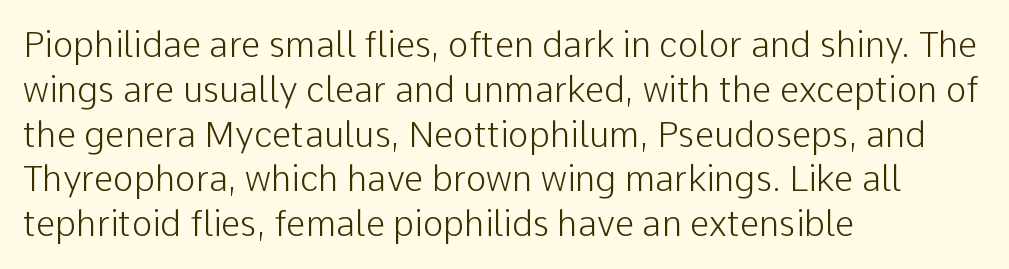
Q: Is the text bold? A: No.
Q: Is the text italic (slanted)? A: No, it is upright.
Q: Is the typeface a serif or a sans-serif typeface? A: Sans-serif.
Q: Is the text underlined? A: No.
Q: How is the paragraph aligned? A: Left-aligned.
Q: Is the spacing between letters normal or unusually wide? A: Normal.
Q: Is the spacing between lines tight, normal or loose? A: Normal.
Q: Width (condensed, normal, or wide)? A: Normal.
Q: Stroke contrast? A: Low.
Q: x-height? A: Medium.
Q: Monospaced? A: No.
